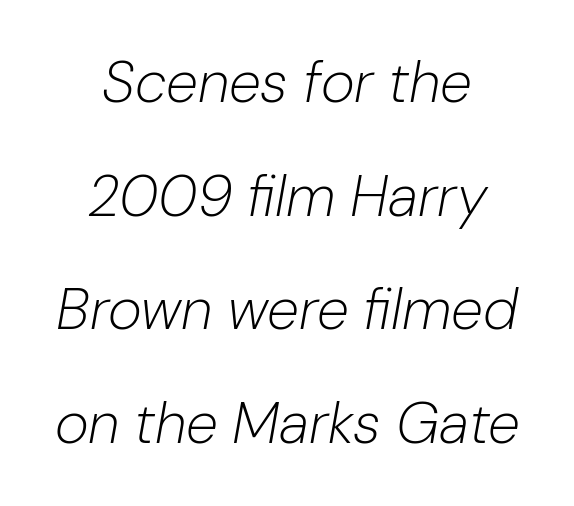
{"italic": "yes", "lean": "right", "slant_degrees": 10, "bold": "no", "weight": "light", "width": "normal", "stroke_contrast": "low", "x_height": "medium", "monospaced": "no", "underline": "no", "align": "center", "line_spacing": "loose", "line_spacing_ratio": 1.96, "letter_spacing": "normal", "letter_spacing_em": 0.0, "glyph_px": 58}
